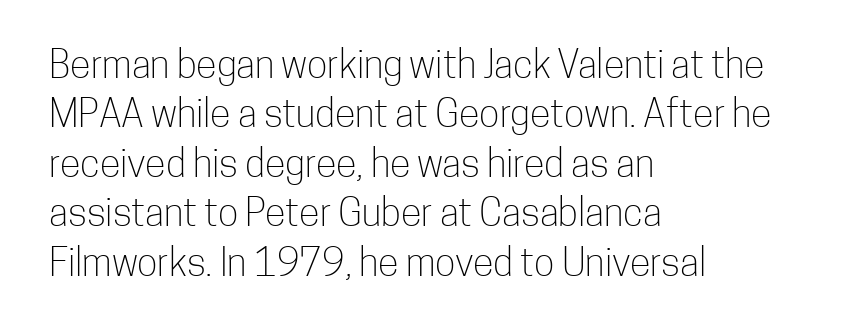
The image shows 38 px light, condensed sans-serif type, upright; set left-aligned, normal line spacing (1.3x), normal letter spacing, not underlined; low stroke contrast and a medium x-height.
